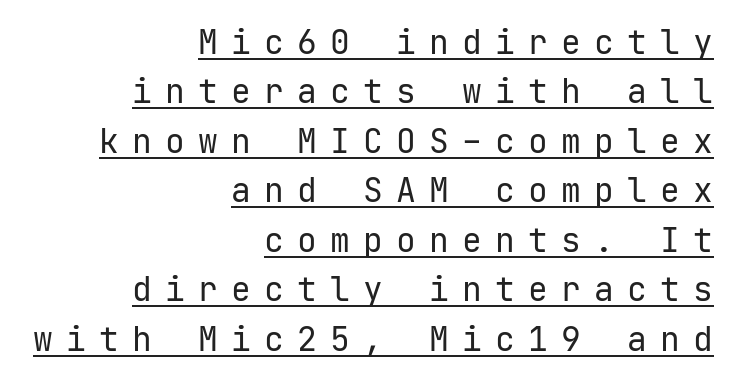
The image shows 33 px regular-weight sans-serif type, upright, monospaced; set right-aligned, normal line spacing (1.5x), unusually wide letter spacing (+0.4 em), underlined; low stroke contrast and a medium x-height.
